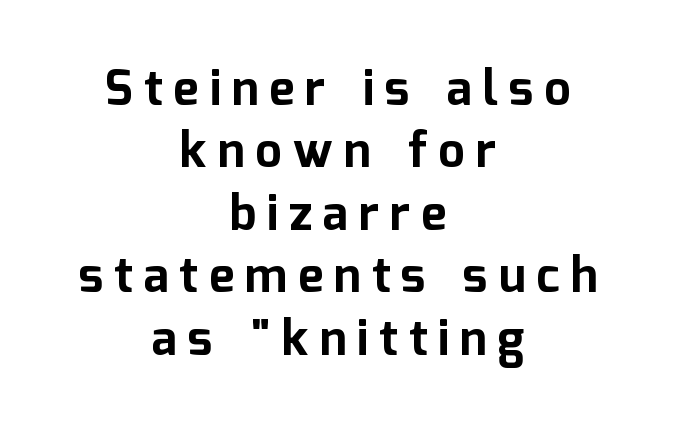
The image shows 48 px bold sans-serif type, upright; set centered, normal line spacing (1.3x), unusually wide letter spacing (+0.23 em), not underlined; low stroke contrast and a medium x-height.
